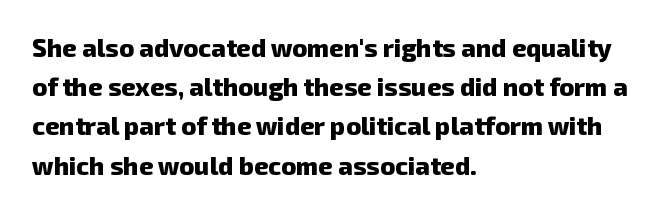
The image shows 25 px bold type; set left-aligned, normal line spacing (1.57x), normal letter spacing, not underlined.
